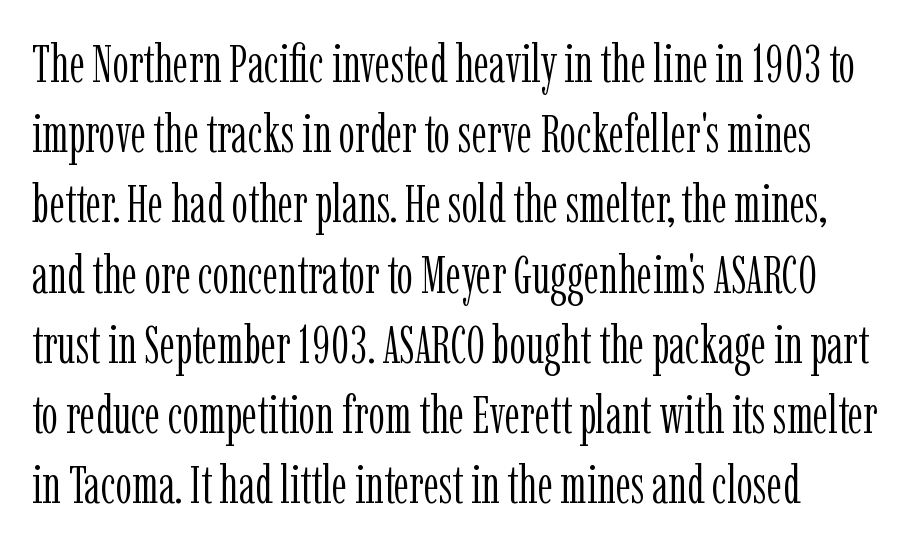
Regarding serifs, this sample has them. Students, observe: this is what conventionally led text looks like. The passage shown is typed in a proportional face where columns would drift. Each stroke keeps to a modest, everyday thickness or less. Vertical strokes here are truly vertical.
